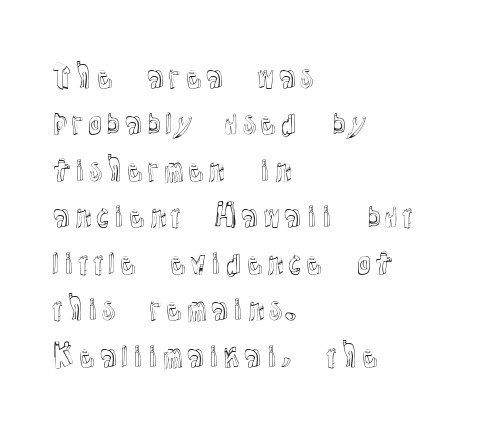
The image shows 30 px text type, upright; set left-aligned, normal line spacing (1.55x), normal letter spacing, not underlined; a medium x-height.
